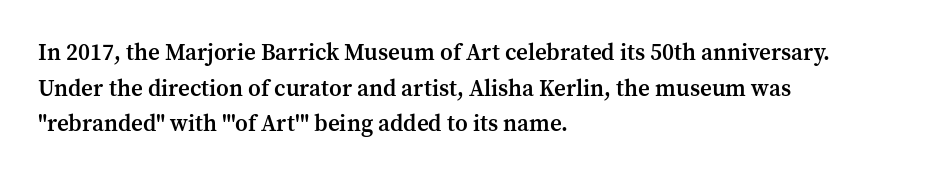
Q: Is the text bold? A: Semi-bold.
Q: Is the text italic (slanted)? A: No, it is upright.
Q: Is the text underlined? A: No.
Q: How is the paragraph aligned? A: Left-aligned.
Q: Is the spacing between letters normal or unusually wide? A: Normal.
Q: Is the spacing between lines tight, normal or loose? A: Normal.
